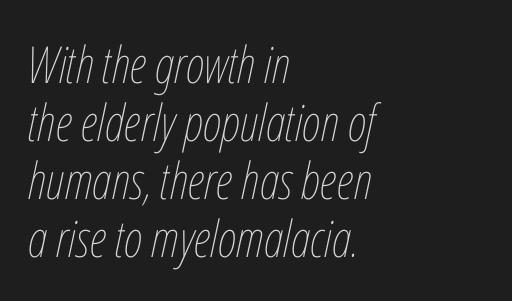
{"italic": "yes", "lean": "right", "slant_degrees": 12, "bold": "no", "weight": "thin", "width": "condensed", "stroke_contrast": "low", "x_height": "medium", "monospaced": "no", "underline": "no", "align": "left", "line_spacing": "tight", "line_spacing_ratio": 1.14, "letter_spacing": "normal", "letter_spacing_em": 0.0, "glyph_px": 51}
